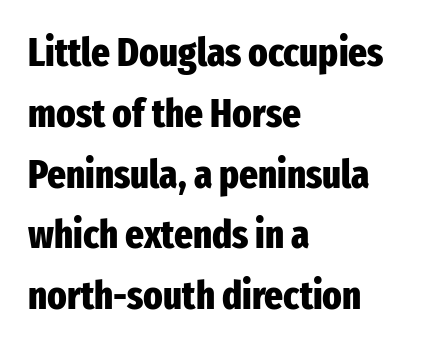
The image shows 40 px heavy, condensed sans-serif type, upright; set left-aligned, normal line spacing (1.52x), normal letter spacing, not underlined; low stroke contrast and a medium x-height.
